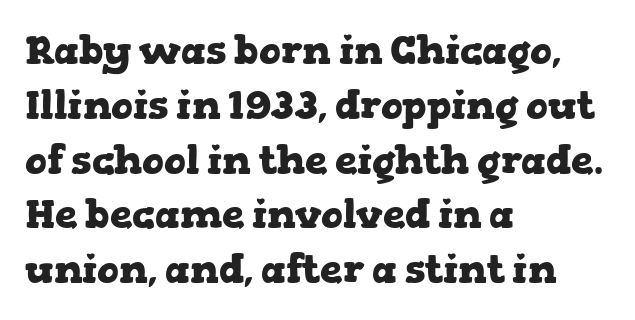
Q: Is the text bold? A: Yes.
Q: Is the text italic (slanted)? A: No, it is upright.
Q: Is the typeface a serif or a sans-serif typeface? A: Serif.
Q: Is the text underlined? A: No.
Q: How is the paragraph aligned? A: Left-aligned.
Q: Is the spacing between letters normal or unusually wide? A: Normal.
Q: Is the spacing between lines tight, normal or loose? A: Normal.
Q: Width (condensed, normal, or wide)? A: Wide.
Q: Stroke contrast? A: Low.
Q: x-height? A: Medium.
Q: Monospaced? A: No.
